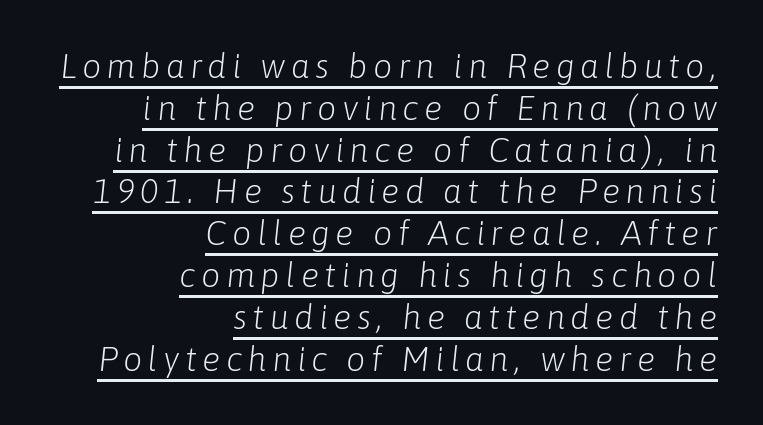
Here the designer chose a conventional face with non-uniform glyph widths. The font's italic variant was chosen for this text. A light-to-regular cut is what we see here. The setting favours the right margin, as signatures and pull-quotes sometimes do. What decoration does the sample have? An underline.
